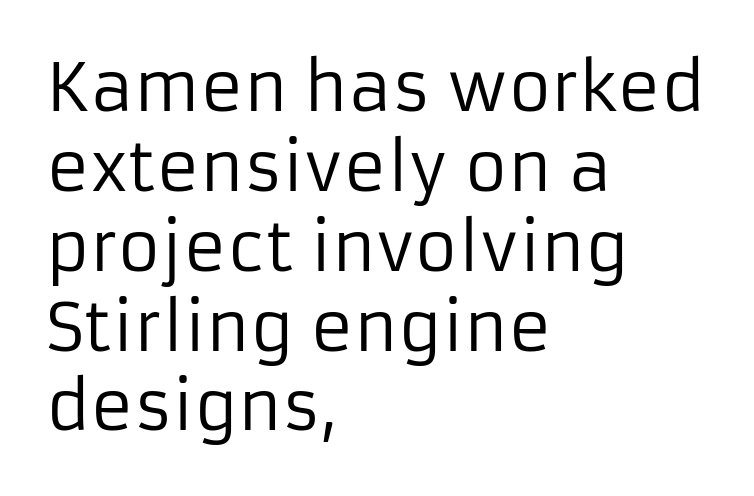
{"serif": "no", "italic": "no", "bold": "no", "weight": "regular", "width": "normal", "stroke_contrast": "low", "x_height": "medium", "monospaced": "no", "underline": "no", "align": "left", "line_spacing_ratio": 1.21, "letter_spacing": "normal", "letter_spacing_em": 0.0, "glyph_px": 66}
